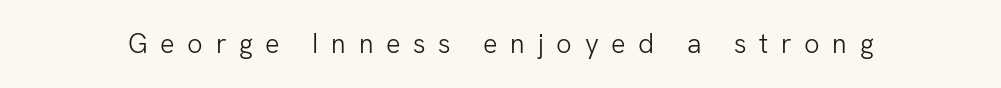
Q: Is the text bold? A: No.
Q: Is the text italic (slanted)? A: No, it is upright.
Q: Is the text underlined? A: No.
Q: Is the spacing between letters normal or unusually wide? A: Unusually wide.
